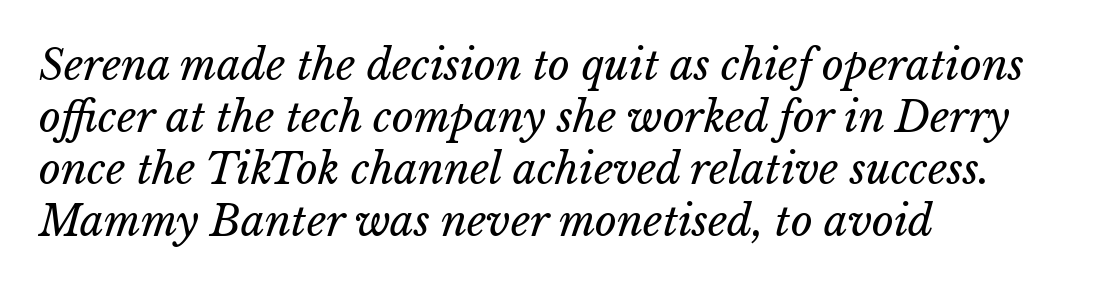
Q: Is the text bold? A: No.
Q: Is the text underlined? A: No.
Q: How is the paragraph aligned? A: Left-aligned.
Q: Is the spacing between letters normal or unusually wide? A: Normal.
Q: Width (condensed, normal, or wide)? A: Normal.
Q: Stroke contrast? A: Low.
Q: x-height? A: Medium.
Q: Monospaced? A: No.
